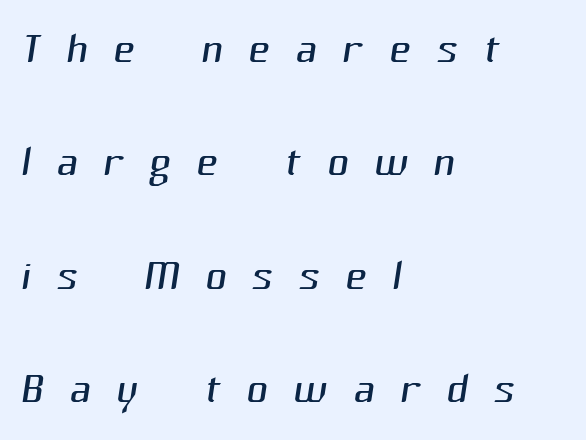
Q: Is the text bold? A: No.
Q: Is the typeface a serif or a sans-serif typeface? A: Sans-serif.
Q: Is the text underlined? A: No.
Q: How is the paragraph aligned? A: Left-aligned.
Q: Is the spacing between letters normal or unusually wide? A: Unusually wide.
Q: Is the spacing between lines tight, normal or loose? A: Loose.
Q: Width (condensed, normal, or wide)? A: Normal.
Q: Stroke contrast? A: Medium.
Q: x-height? A: Medium.
Q: Monospaced? A: No.
